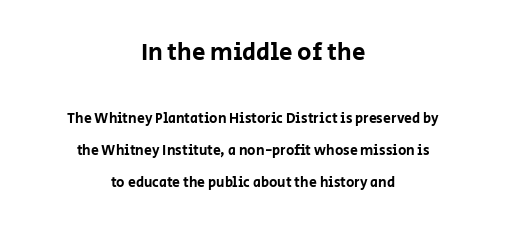
{"italic": "no", "underline": "no", "align": "center", "line_spacing": "loose", "line_spacing_ratio": 2.26, "letter_spacing": "normal", "letter_spacing_em": 0.0, "larger_block": "first", "size_ratio": 1.71, "glyph_px": 24}
